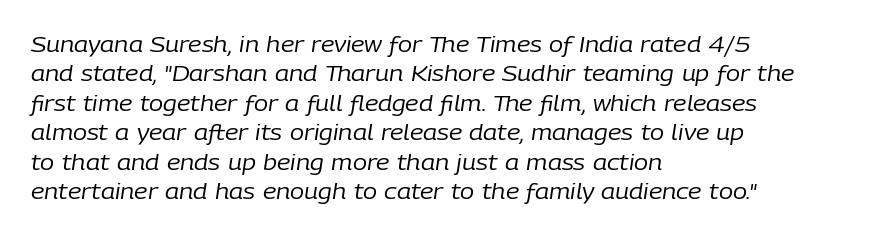
The image shows 21 px text type, italic (leaning right); set left-aligned, normal line spacing (1.4x), normal letter spacing, not underlined.
